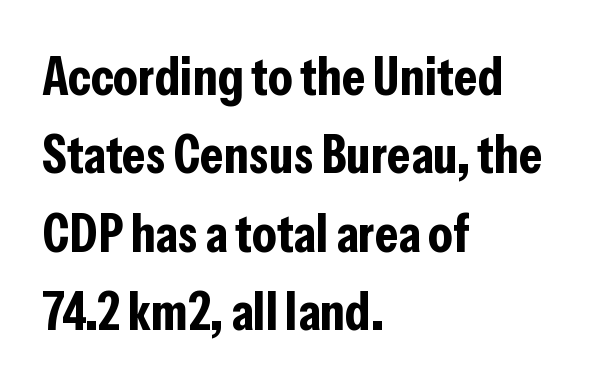
{"serif": "no", "italic": "no", "bold": "yes", "weight": "bold", "width": "condensed", "stroke_contrast": "low", "x_height": "medium", "monospaced": "no", "underline": "no", "align": "left", "line_spacing": "normal", "line_spacing_ratio": 1.45, "letter_spacing": "normal", "letter_spacing_em": 0.0, "glyph_px": 54}
